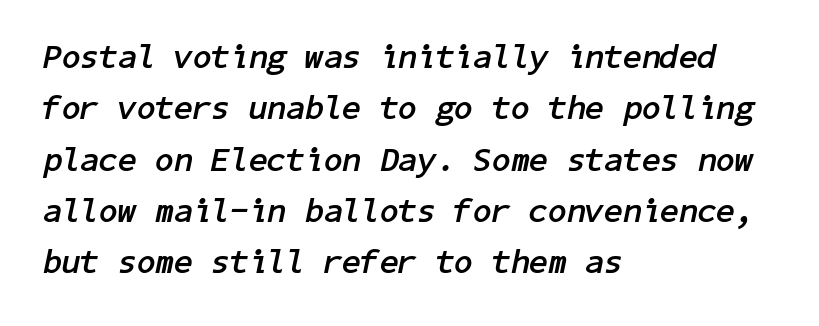
If you measured baseline to baseline, you'd find a middling distance. Compared with typical body copy, the letter spacing here is the same. I'd describe the lettering as bold — thick and assertive. Typeset ragged right — the left edge is the straight one. Nobody drew a line under any word here. Emphasis-style slanted type is in use.
